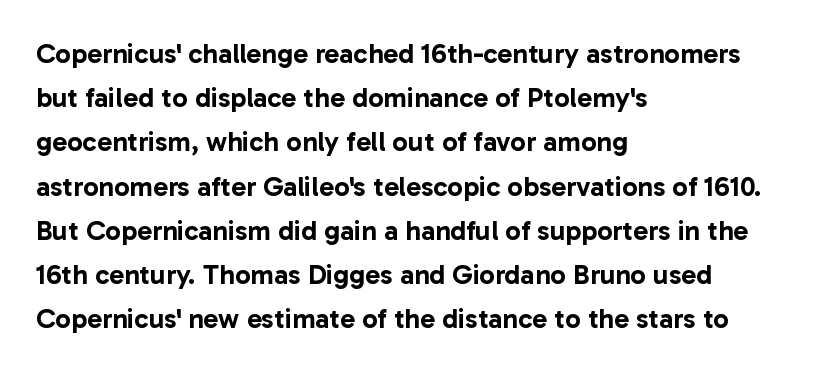
You could call the tracking neutral — neither tight nor loose. Typographically, this falls in the sans-serif category. Short and long lines alike share a common starting point at left. A typesetter would call this leading conventional body-copy spacing.
